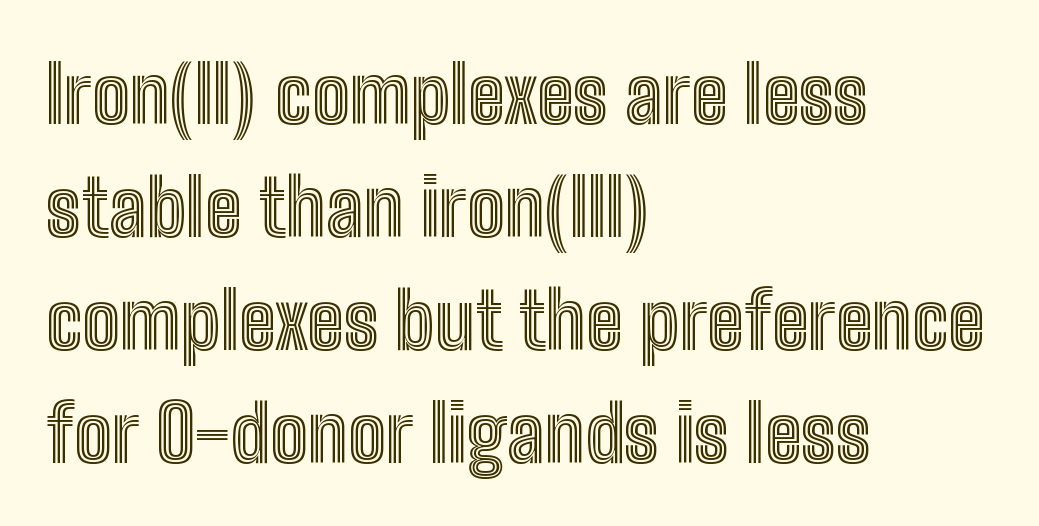
The image shows 79 px condensed type, upright; set left-aligned, normal line spacing (1.43x), normal letter spacing, not underlined; a medium x-height.
